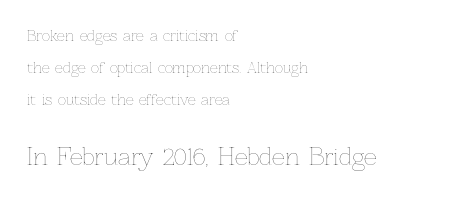
{"italic": "no", "bold": "no", "underline": "no", "align": "left", "line_spacing": "loose", "line_spacing_ratio": 2.29, "letter_spacing": "normal", "letter_spacing_em": 0.0, "larger_block": "second", "size_ratio": 1.64, "glyph_px": 23}
